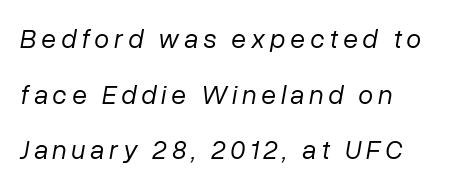
The image shows 27 px text type, italic (leaning right); set left-aligned, loose line spacing (2.06x), not underlined.
